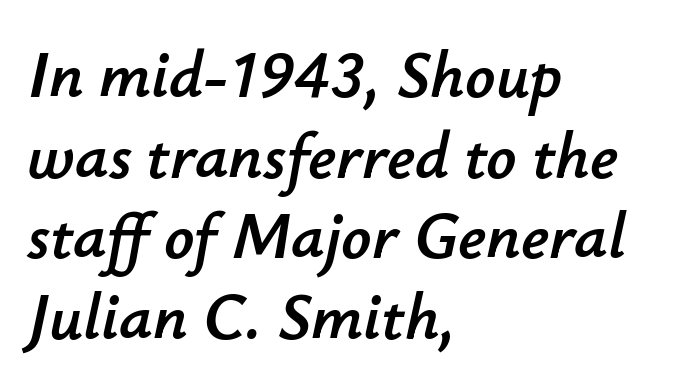
{"italic": "yes", "lean": "right", "slant_degrees": 12, "width": "normal", "stroke_contrast": "low", "x_height": "small", "monospaced": "no", "underline": "no", "align": "left", "line_spacing_ratio": 1.22, "letter_spacing": "normal", "letter_spacing_em": 0.0, "glyph_px": 66}
